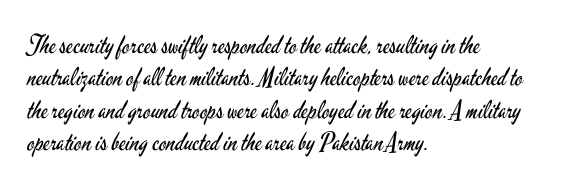
{"bold": "no", "underline": "no", "align": "left", "line_spacing": "normal", "line_spacing_ratio": 1.3, "letter_spacing": "normal", "letter_spacing_em": 0.0, "glyph_px": 25}
